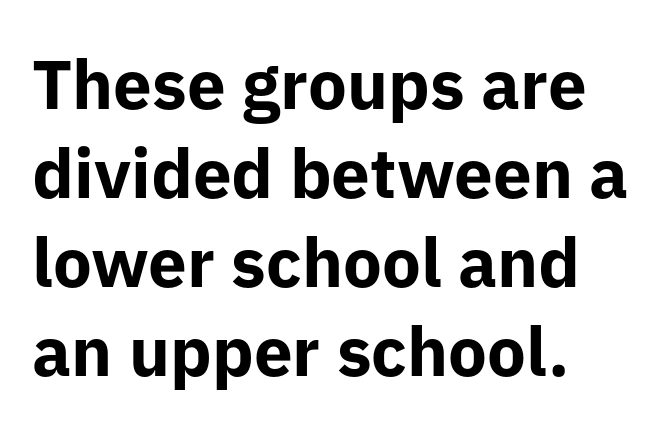
How heavy is the stroke? Heavy — this is a bold. The face used here is proportionally spaced, like ordinary book or web type. This is sans-serif lettering, the kind often seen on screens and signage. There is no visible air inserted between adjacent glyphs.
